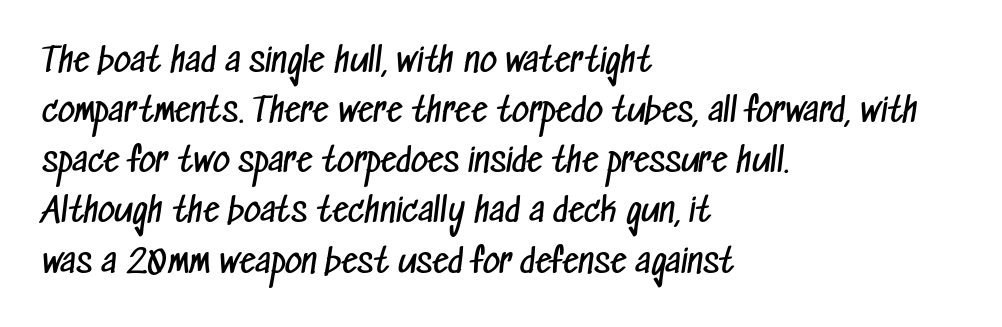
Q: Is the text bold? A: No.
Q: Is the typeface a serif or a sans-serif typeface? A: Sans-serif.
Q: Is the text underlined? A: No.
Q: How is the paragraph aligned? A: Left-aligned.
Q: Is the spacing between letters normal or unusually wide? A: Normal.
Q: Is the spacing between lines tight, normal or loose? A: Normal.
Q: Width (condensed, normal, or wide)? A: Condensed.
Q: Stroke contrast? A: Low.
Q: x-height? A: Medium.
Q: Monospaced? A: No.
